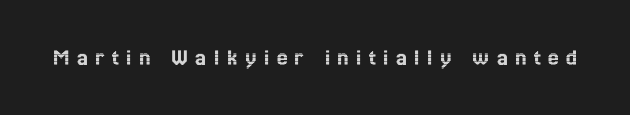
The image shows 24 px text type, upright; set unusually wide letter spacing (+0.31 em), not underlined.
